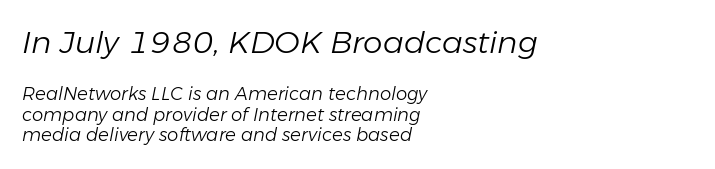
{"italic": "yes", "lean": "right", "slant_degrees": 11, "bold": "no", "weight": "light", "width": "normal", "stroke_contrast": "low", "x_height": "medium", "monospaced": "no", "underline": "no", "align": "left", "line_spacing": "tight", "line_spacing_ratio": 1.14, "letter_spacing": "normal", "letter_spacing_em": 0.0, "larger_block": "first", "size_ratio": 1.72, "glyph_px": 31}
